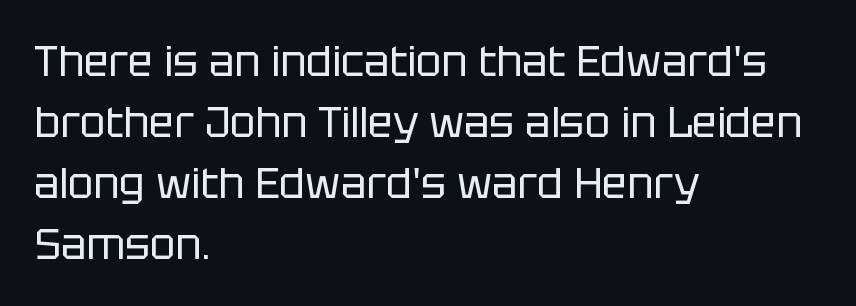
Q: Is the text bold? A: No.
Q: Is the text italic (slanted)? A: No, it is upright.
Q: Is the typeface a serif or a sans-serif typeface? A: Sans-serif.
Q: Is the text underlined? A: No.
Q: How is the paragraph aligned? A: Left-aligned.
Q: Is the spacing between letters normal or unusually wide? A: Normal.
Q: Is the spacing between lines tight, normal or loose? A: Normal.
Q: Width (condensed, normal, or wide)? A: Normal.
Q: Stroke contrast? A: Low.
Q: x-height? A: Large.
Q: Monospaced? A: No.
